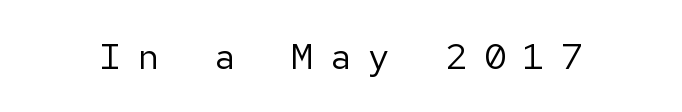
The image shows 37 px regular-weight sans-serif type, upright; set unusually wide letter spacing (+0.44 em), not underlined; low stroke contrast and a medium x-height.
